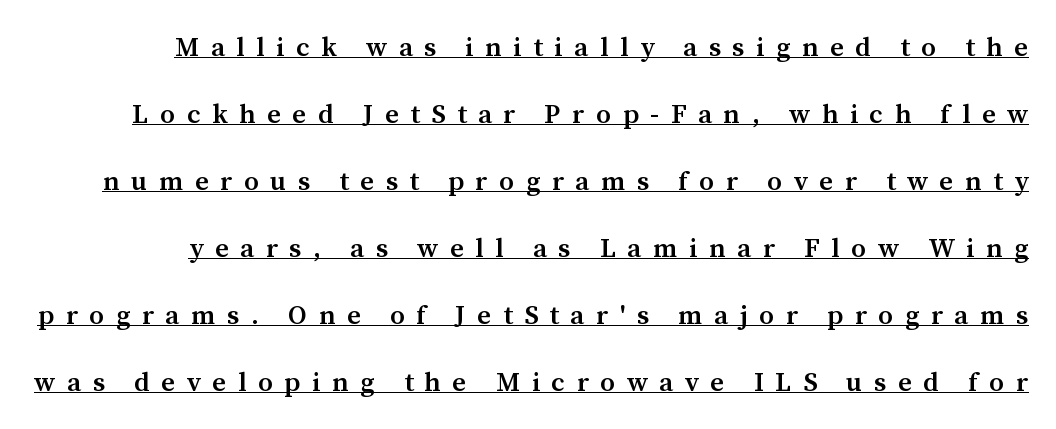
{"italic": "no", "bold": "semi", "underline": "yes", "line_spacing": "loose", "line_spacing_ratio": 2.48, "letter_spacing": "wide", "letter_spacing_em": 0.43, "glyph_px": 27}
